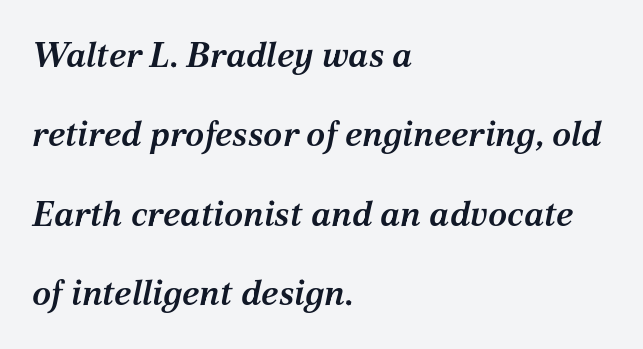
The image shows 35 px semibold serif type, italic (leaning right); set left-aligned, loose line spacing (2.27x), normal letter spacing, not underlined; medium stroke contrast and a medium x-height.
